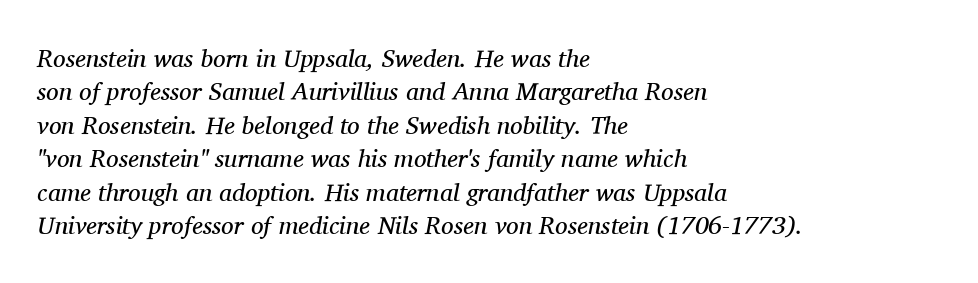
{"italic": "yes", "lean": "right", "slant_degrees": 11, "bold": "no", "underline": "no", "align": "left", "line_spacing": "normal", "line_spacing_ratio": 1.34, "letter_spacing": "normal", "letter_spacing_em": 0.0, "glyph_px": 25}
